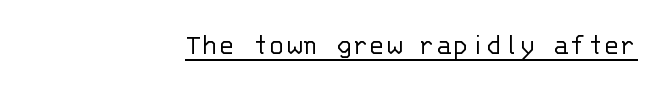
When letters stand straight like this, we call the style roman or upright. Default kerning and tracking; the words read as compact shapes. Weight: regular or lighter. Check where the strokes stop: nothing finishes them off — pure sans. Every row of glyphs terminates at an identical x-position on the right.
